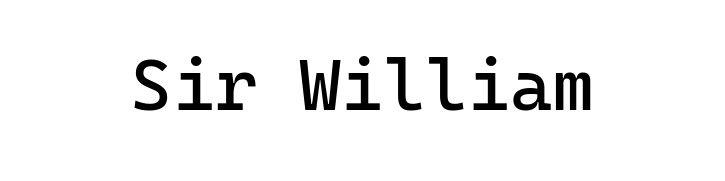
{"serif": "no", "italic": "no", "bold": "no", "weight": "regular", "width": "normal", "stroke_contrast": "low", "x_height": "medium", "monospaced": "yes", "underline": "no", "letter_spacing": "normal", "letter_spacing_em": 0.0, "glyph_px": 72}
